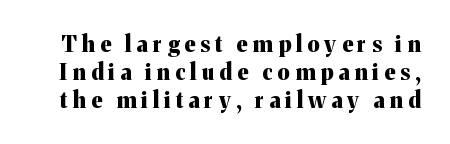
Short note: letters widely spaced. Heft: maximum for text — a bold. The space directly below the letters is spotless. Nope, not italic — everything's standing straight. A typesetter would call this leading conventional body-copy spacing.
